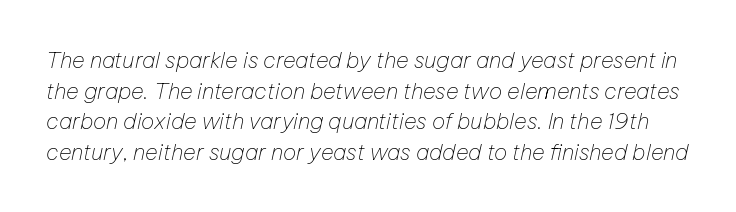
Normally led — the rows are evenly, conventionally spaced. The glyphs are unaccompanied by any horizontal stroke below them. Bold? No — there's no thickening of the strokes. The tracking reads as untouched default to a designer's eye. The rendering applies a slant to the glyphs.
